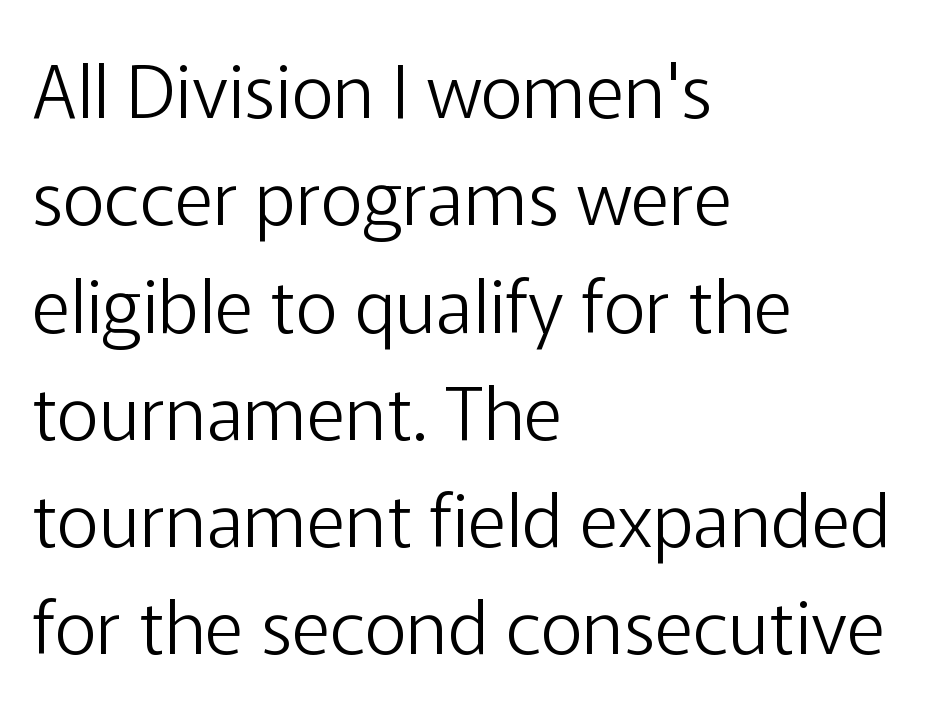
The image shows 74 px light sans-serif type, upright; set left-aligned, normal line spacing (1.45x), normal letter spacing, not underlined; low stroke contrast and a medium x-height.
